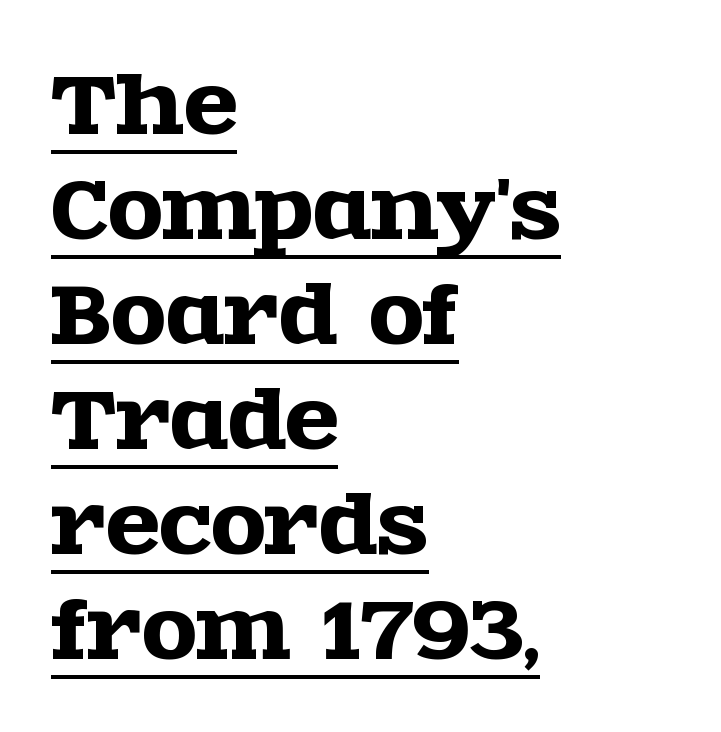
{"serif": "yes", "italic": "no", "width": "wide", "x_height": "large", "monospaced": "no", "underline": "yes", "align": "left", "line_spacing": "normal", "line_spacing_ratio": 1.33, "letter_spacing": "normal", "letter_spacing_em": 0.0, "glyph_px": 79}
